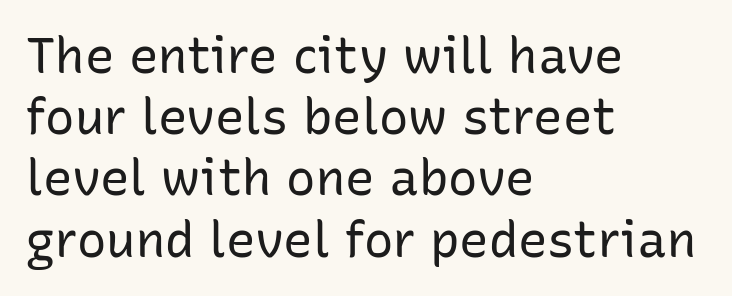
The image shows 49 px regular-weight sans-serif type, upright; set left-aligned, normal line spacing (1.25x), normal letter spacing, not underlined; low stroke contrast and a medium x-height.
